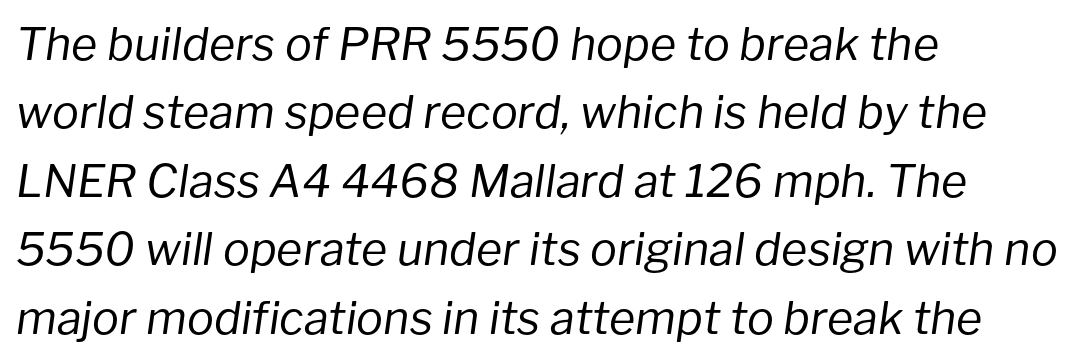
{"italic": "yes", "lean": "right", "slant_degrees": 8, "bold": "no", "weight": "regular", "width": "normal", "stroke_contrast": "low", "x_height": "medium", "monospaced": "no", "underline": "no", "align": "left", "line_spacing": "normal", "line_spacing_ratio": 1.52, "letter_spacing": "normal", "letter_spacing_em": 0.0, "glyph_px": 45}
